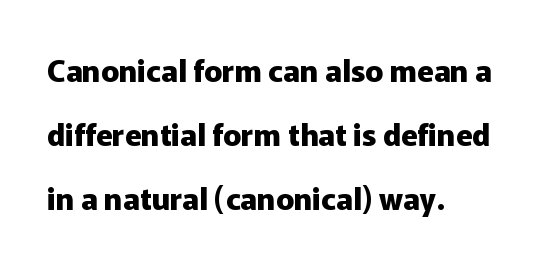
Teacher's note: observe the even left margin — that is flush-left alignment. Style check: upright. Each word holds together tightly as a unit, with standard inter-letter gaps. Leading is clearly above the norm, producing a sparse column. Decoration check: the copy has no underline.
